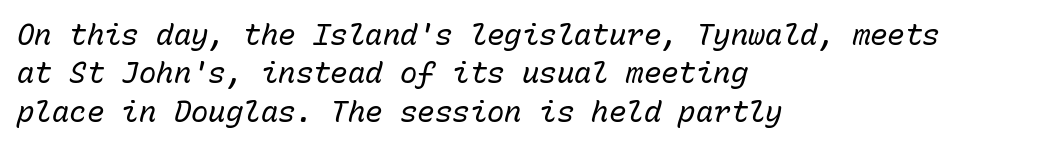
{"italic": "yes", "lean": "right", "slant_degrees": 15, "bold": "no", "weight": "regular", "width": "normal", "stroke_contrast": "low", "x_height": "medium", "monospaced": "yes", "underline": "no", "align": "left", "line_spacing": "normal", "line_spacing_ratio": 1.32, "letter_spacing": "normal", "letter_spacing_em": 0.0, "glyph_px": 29}
